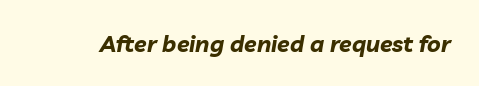
The image shows 23 px bold type, italic (leaning right); set normal letter spacing, not underlined.
